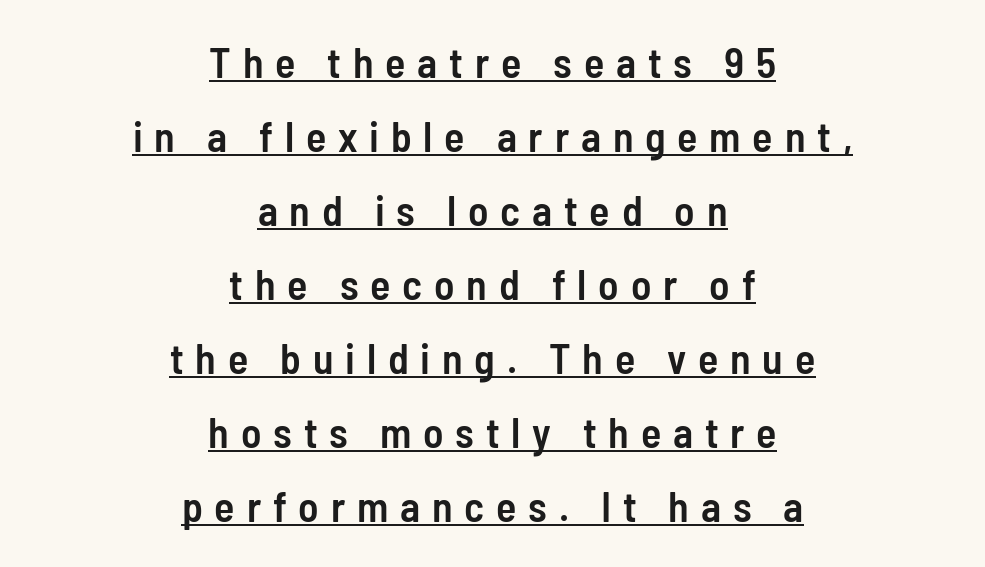
{"serif": "no", "italic": "no", "bold": "semi", "weight": "semibold", "width": "condensed", "stroke_contrast": "low", "x_height": "medium", "monospaced": "no", "underline": "yes", "align": "center", "line_spacing_ratio": 1.76, "letter_spacing": "wide", "letter_spacing_em": 0.28, "glyph_px": 42}
